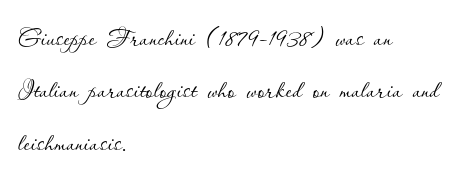
{"bold": "no", "weight": "thin", "width": "normal", "stroke_contrast": "low", "x_height": "small", "monospaced": "no", "underline": "no", "align": "left", "line_spacing": "normal", "line_spacing_ratio": 1.5, "letter_spacing": "normal", "letter_spacing_em": 0.0, "glyph_px": 35}
